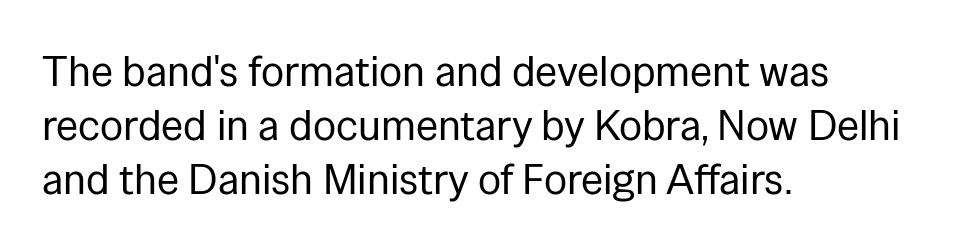
The image shows 43 px regular-weight sans-serif type, upright; set left-aligned, normal line spacing (1.26x), normal letter spacing, not underlined; low stroke contrast and a medium x-height.
